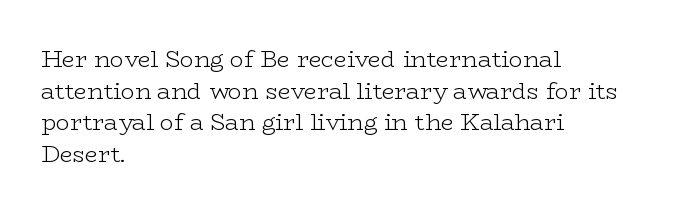
The image shows 23 px text type, upright; set left-aligned, normal line spacing (1.37x), normal letter spacing, not underlined.
